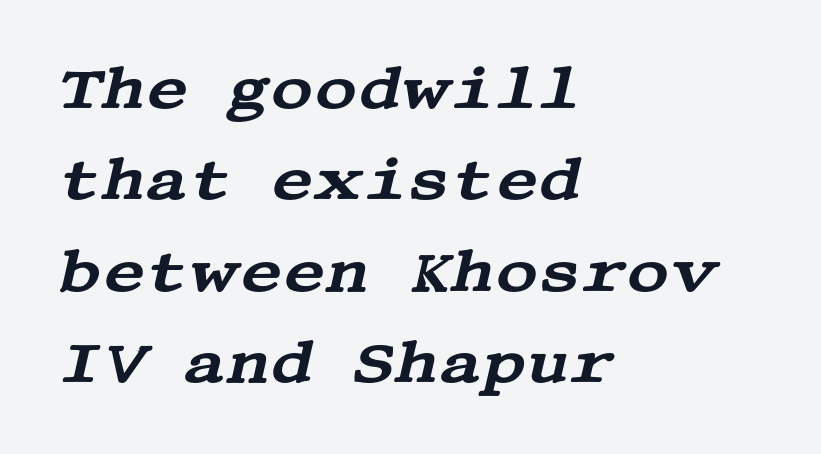
{"serif": "yes", "italic": "yes", "lean": "right", "slant_degrees": 13, "width": "wide", "stroke_contrast": "medium", "x_height": "large", "underline": "no", "align": "left", "line_spacing": "normal", "line_spacing_ratio": 1.55, "letter_spacing": "normal", "letter_spacing_em": 0.0, "glyph_px": 59}
